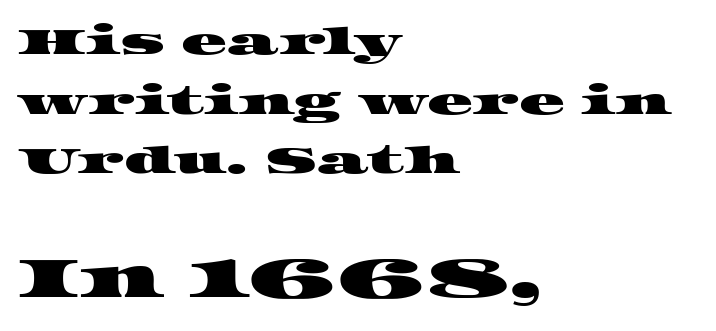
The image shows 57 px wide serif type; set left-aligned, normal line spacing (1.57x), normal letter spacing, not underlined; the second (bottom) block is 1.5x larger; high stroke contrast and a large x-height.
